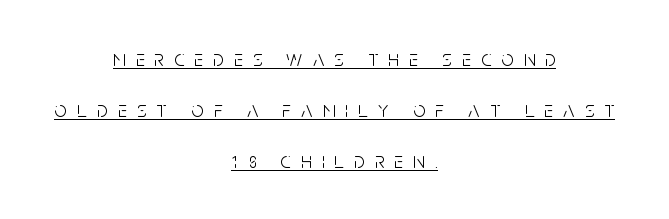
Q: Is the text bold? A: No.
Q: Is the text italic (slanted)? A: No, it is upright.
Q: Is the text underlined? A: Yes.
Q: How is the paragraph aligned? A: Centered.
Q: Is the spacing between letters normal or unusually wide? A: Unusually wide.
Q: Is the spacing between lines tight, normal or loose? A: Loose.
